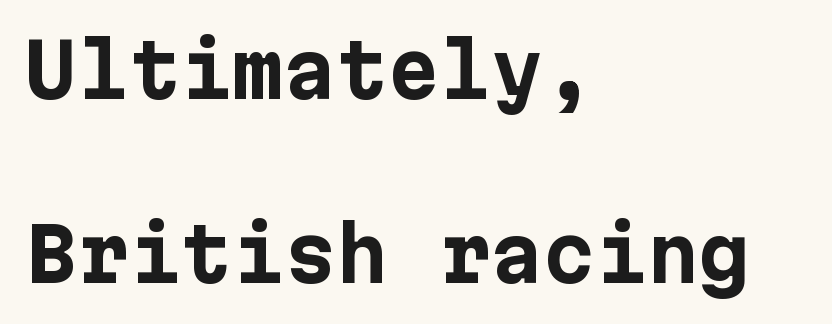
The image shows 74 px bold sans-serif type, upright; set left-aligned, loose line spacing (2.49x), normal letter spacing, not underlined; low stroke contrast and a medium x-height.
